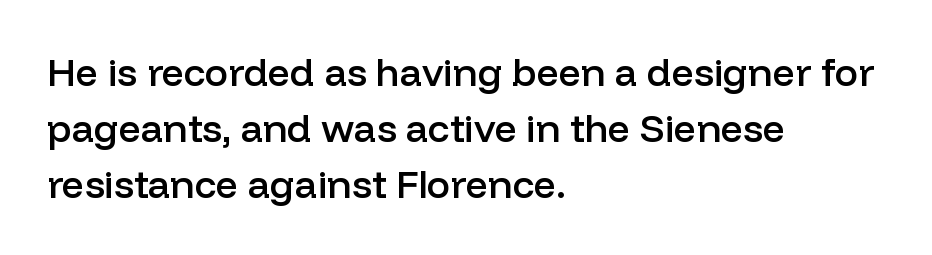
The image shows 39 px semibold sans-serif type, upright; set left-aligned, normal line spacing (1.43x), normal letter spacing, not underlined; low stroke contrast and a medium x-height.
